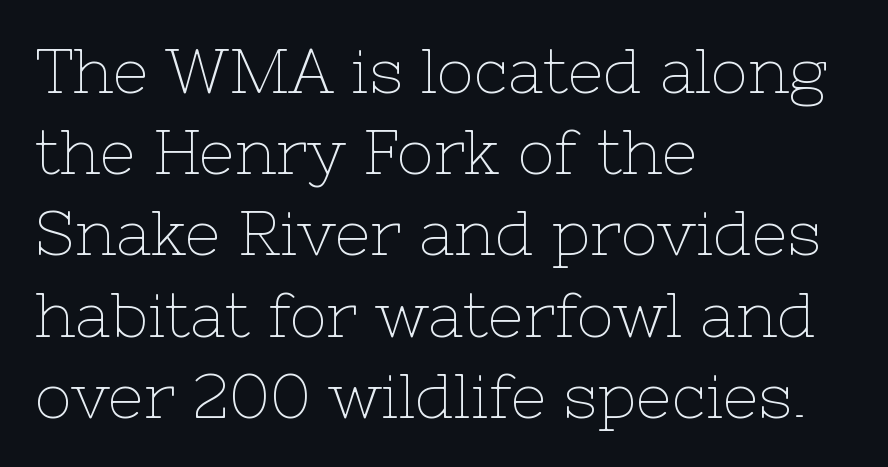
{"serif": "yes", "italic": "no", "bold": "no", "weight": "thin", "width": "normal", "stroke_contrast": "low", "x_height": "medium", "monospaced": "no", "underline": "no", "align": "left", "line_spacing": "normal", "line_spacing_ratio": 1.31, "letter_spacing": "normal", "letter_spacing_em": 0.0, "glyph_px": 62}
